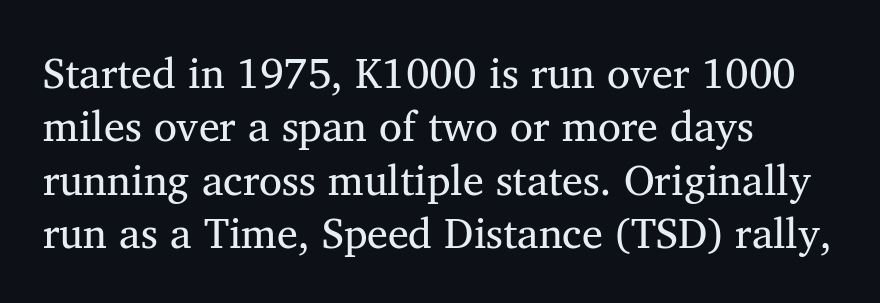
Does the lettering tilt? It doesn't — this is upright. Line starts are locked; line ends wander. The glyphs are unaccompanied by any horizontal stroke below them. No extra ink here — the face is not bold. Look at the tracking — it's just the regular setting, nothing added. The block of text has a typical density, with ordinary space between rows.
